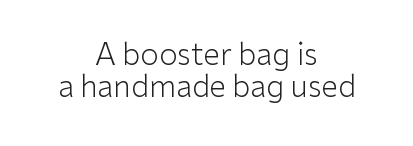
The image shows 30 px light sans-serif type, upright; set centered, tight line spacing (1.07x), normal letter spacing, not underlined; low stroke contrast and a medium x-height.
